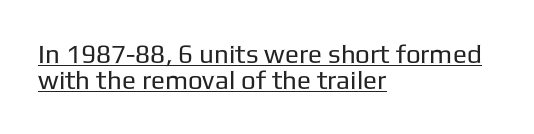
Short note: letters normally spaced. Rendered with straight, roman letterforms. The text block is weighted toward the left margin, trailing off unevenly rightward. Interline gaps are noticeably narrow in this sample. Somebody hit Ctrl+U on this one — the words are underlined.
